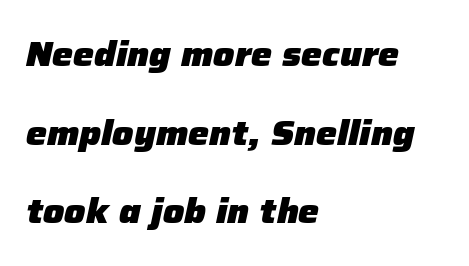
Q: Is the text bold? A: Yes.
Q: Is the text italic (slanted)? A: Yes, it leans right by about 12 degrees.
Q: Is the text underlined? A: No.
Q: How is the paragraph aligned? A: Left-aligned.
Q: Is the spacing between letters normal or unusually wide? A: Normal.
Q: Is the spacing between lines tight, normal or loose? A: Loose.
Q: Width (condensed, normal, or wide)? A: Normal.
Q: Stroke contrast? A: Low.
Q: x-height? A: Medium.
Q: Monospaced? A: No.
